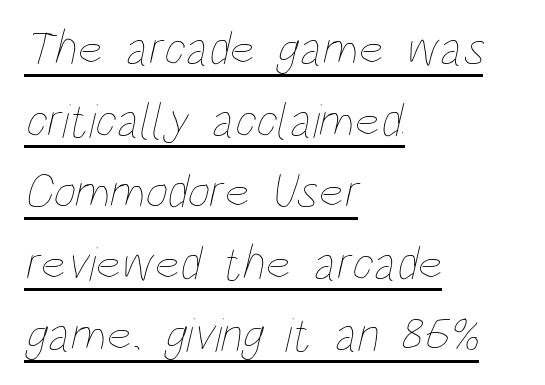
Q: Is the text bold? A: No.
Q: Is the text underlined? A: Yes.
Q: How is the paragraph aligned? A: Left-aligned.
Q: Is the spacing between letters normal or unusually wide? A: Normal.
Q: Is the spacing between lines tight, normal or loose? A: Normal.
Q: Width (condensed, normal, or wide)? A: Condensed.
Q: Stroke contrast? A: Low.
Q: x-height? A: Large.
Q: Monospaced? A: No.
